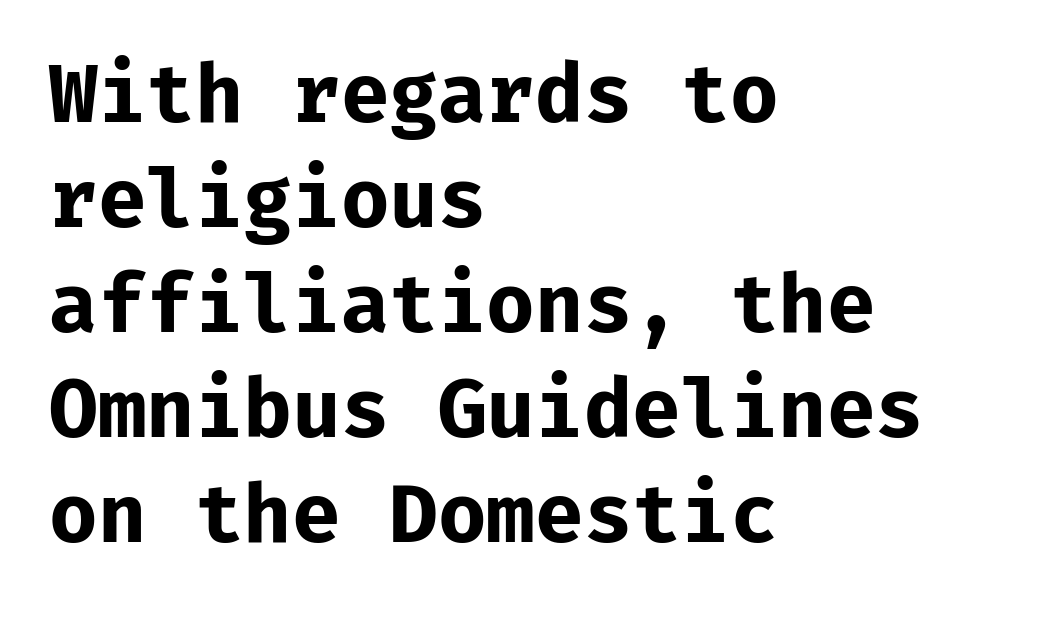
Words appear dense and cohesive because spacing is normal. Ascenders rise straight up at ninety degrees. Rule under the text: the space is simply empty. This sample is left-justified, so line endings fall wherever the words run out.
